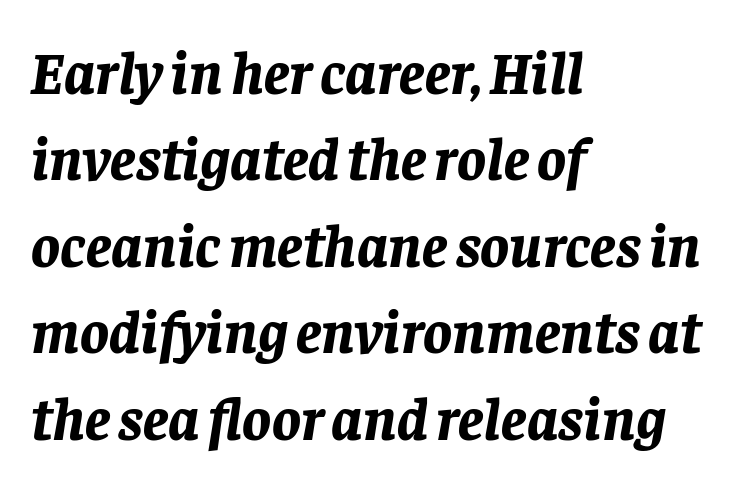
Characters are canted at an angle relative to the baseline's perpendicular. One-word summary of the alignment: left. Words float on clear page, feet unadorned. Spacing between characters is what you'd get straight out of the box. In terms of leading, this rendering sits right in the middle. The rendering uses a bold face; every stroke is thick and dark.
